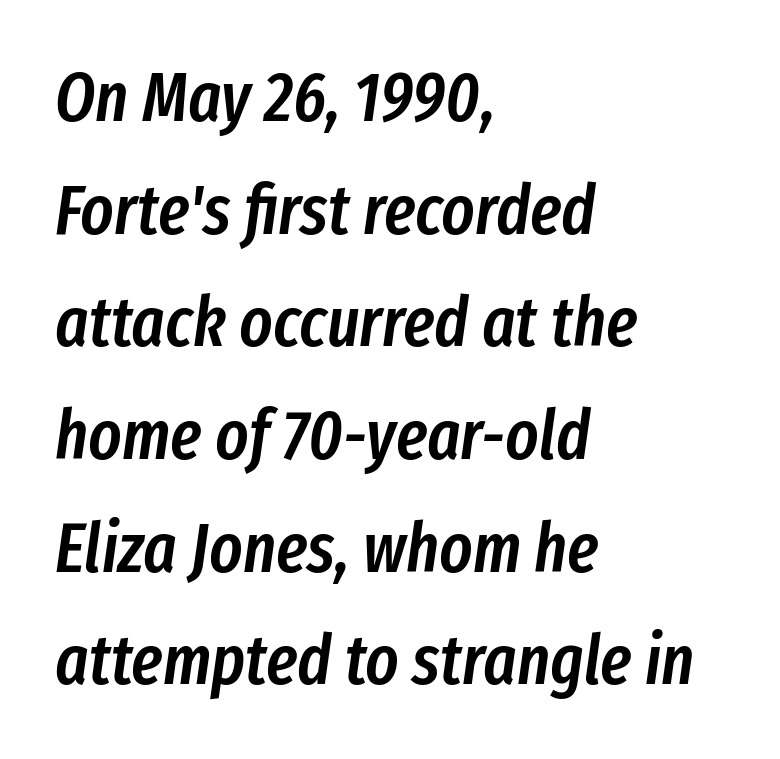
Q: Is the text bold? A: Semi-bold.
Q: Is the text italic (slanted)? A: Yes, it leans right by about 8 degrees.
Q: Is the text underlined? A: No.
Q: How is the paragraph aligned? A: Left-aligned.
Q: Is the spacing between letters normal or unusually wide? A: Normal.
Q: Is the spacing between lines tight, normal or loose? A: Normal.
Q: Width (condensed, normal, or wide)? A: Condensed.
Q: Stroke contrast? A: Low.
Q: x-height? A: Medium.
Q: Monospaced? A: No.
